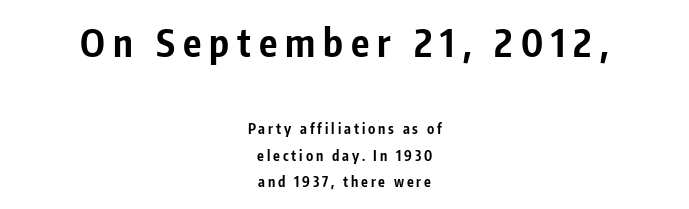
Q: Is the text bold? A: Yes.
Q: Is the text italic (slanted)? A: No, it is upright.
Q: Is the typeface a serif or a sans-serif typeface? A: Sans-serif.
Q: Is the text underlined? A: No.
Q: How is the paragraph aligned? A: Centered.
Q: Is the spacing between letters normal or unusually wide? A: Unusually wide.
Q: Which block of text is set in a larger size, the first (top) or the second (bottom)? A: The first (top) one.
Q: Width (condensed, normal, or wide)? A: Condensed.
Q: Stroke contrast? A: Low.
Q: x-height? A: Medium.
Q: Monospaced? A: No.
